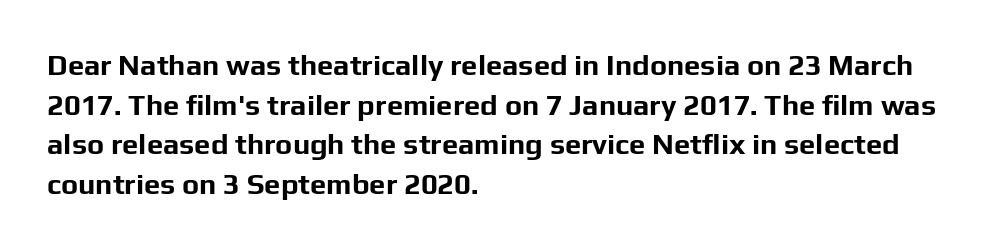
Q: Is the text bold? A: Yes.
Q: Is the text italic (slanted)? A: No, it is upright.
Q: Is the typeface a serif or a sans-serif typeface? A: Sans-serif.
Q: Is the text underlined? A: No.
Q: How is the paragraph aligned? A: Left-aligned.
Q: Is the spacing between letters normal or unusually wide? A: Normal.
Q: Is the spacing between lines tight, normal or loose? A: Normal.
Q: Width (condensed, normal, or wide)? A: Normal.
Q: Stroke contrast? A: Low.
Q: x-height? A: Medium.
Q: Monospaced? A: No.
